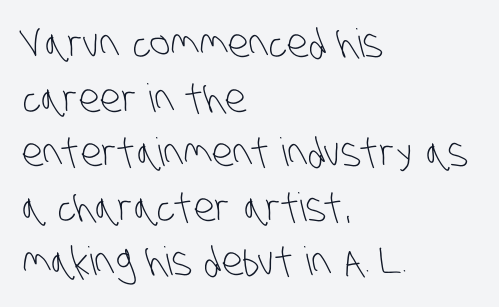
Q: Is the text bold? A: No.
Q: Is the typeface a serif or a sans-serif typeface? A: Sans-serif.
Q: Is the text underlined? A: No.
Q: How is the paragraph aligned? A: Left-aligned.
Q: Is the spacing between letters normal or unusually wide? A: Normal.
Q: Is the spacing between lines tight, normal or loose? A: Normal.
Q: Width (condensed, normal, or wide)? A: Condensed.
Q: Stroke contrast? A: Low.
Q: x-height? A: Large.
Q: Monospaced? A: No.
